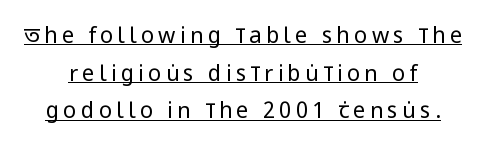
{"italic": "no", "bold": "no", "underline": "yes", "align": "center", "line_spacing_ratio": 1.71, "glyph_px": 22}
